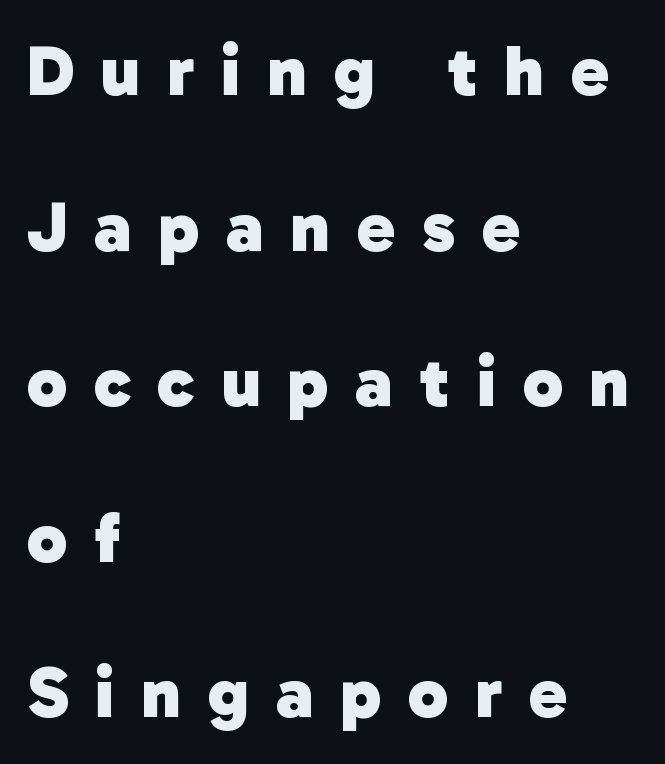
The font is running at its bold setting. Casual observation: everything's shoved over to the left. Is there much room between lines? Yes — plenty of vertical air separates them. I'd call this a sans setting — the letters go barefoot.
